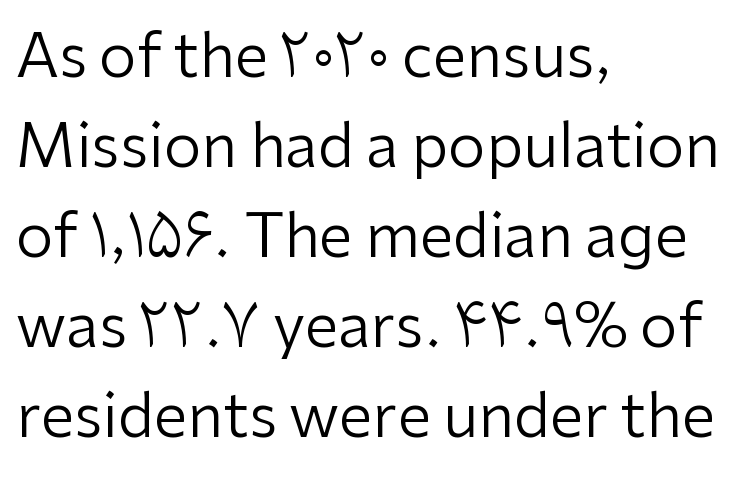
Weight: not bold — regular or lighter. Is the block centered? No — it sits flush against the left margin. These lines were composed using upright roman letters. In terms of leading, this rendering sits right in the middle. The zone under the glyphs is completely vacant. Look at the bottom of the vertical strokes: they stop flat, with no serifs.
